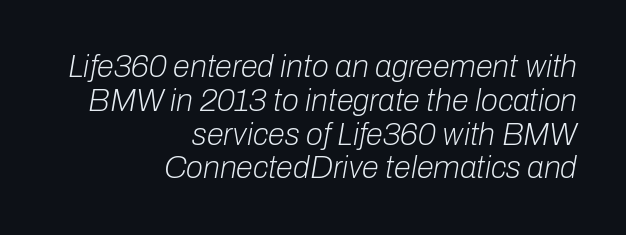
The image shows 31 px light type, italic (leaning right); set right-aligned, tight line spacing (1.09x), normal letter spacing, not underlined; low stroke contrast and a medium x-height.
